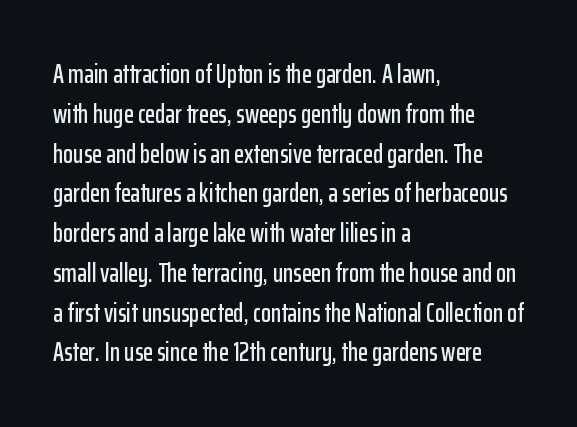
{"italic": "no", "underline": "no", "align": "left", "line_spacing": "normal", "line_spacing_ratio": 1.53, "letter_spacing": "normal", "letter_spacing_em": 0.0, "glyph_px": 26}
